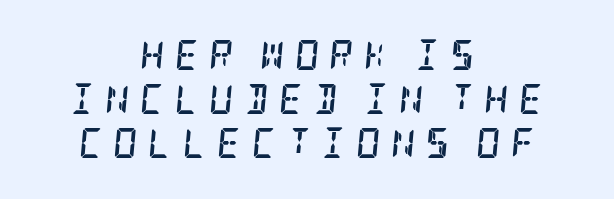
Horizontally, the lines are justified to the midpoint only. Plenty of ink on the page — the face is bold. The line texture is sparse and dotted thanks to wide tracking. The characters display serif detailing at their extremities. Glance below the letters and you will spot only blank space.
